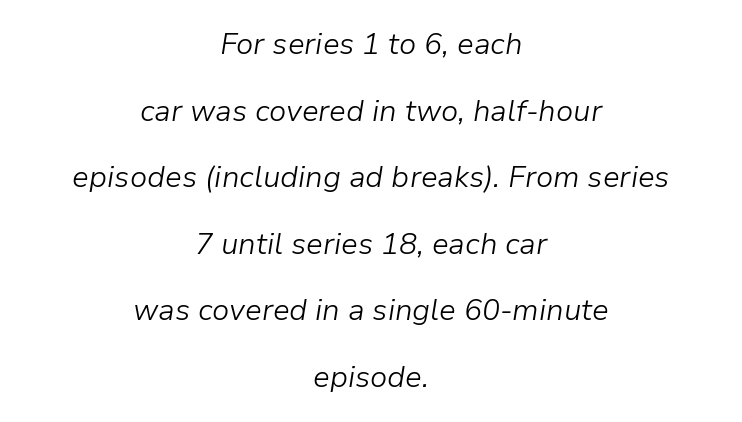
Q: Is the text bold? A: No.
Q: Is the text italic (slanted)? A: Yes, it leans right by about 9 degrees.
Q: Is the text underlined? A: No.
Q: How is the paragraph aligned? A: Centered.
Q: Is the spacing between letters normal or unusually wide? A: Normal.
Q: Is the spacing between lines tight, normal or loose? A: Loose.
Q: Width (condensed, normal, or wide)? A: Normal.
Q: Stroke contrast? A: Low.
Q: x-height? A: Medium.
Q: Monospaced? A: No.
